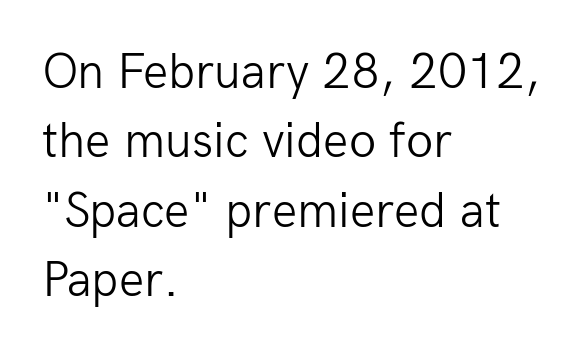
Q: Is the text bold? A: No.
Q: Is the text italic (slanted)? A: No, it is upright.
Q: Is the typeface a serif or a sans-serif typeface? A: Sans-serif.
Q: Is the text underlined? A: No.
Q: How is the paragraph aligned? A: Left-aligned.
Q: Is the spacing between letters normal or unusually wide? A: Normal.
Q: Is the spacing between lines tight, normal or loose? A: Normal.
Q: Width (condensed, normal, or wide)? A: Normal.
Q: Stroke contrast? A: Low.
Q: x-height? A: Medium.
Q: Monospaced? A: No.
